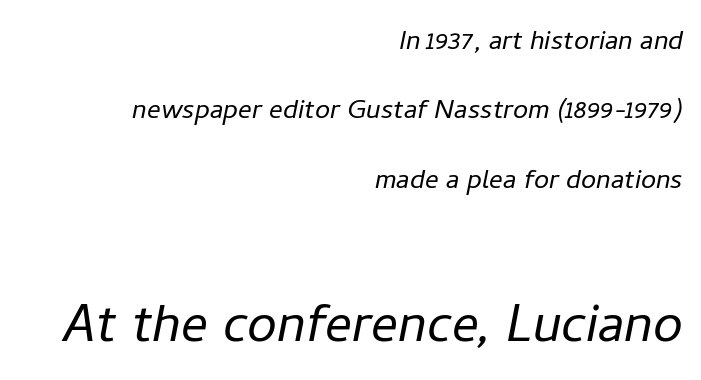
Successive baselines arrive slowly, with a big drop between each. Character widths vary here, with narrow letters taking less room than wide ones. Is the type heavy? It reads as light-to-regular instead. The glyphs are unaccompanied by any horizontal stroke below them. This sample is right-justified, so line beginnings fall wherever the words allow.
